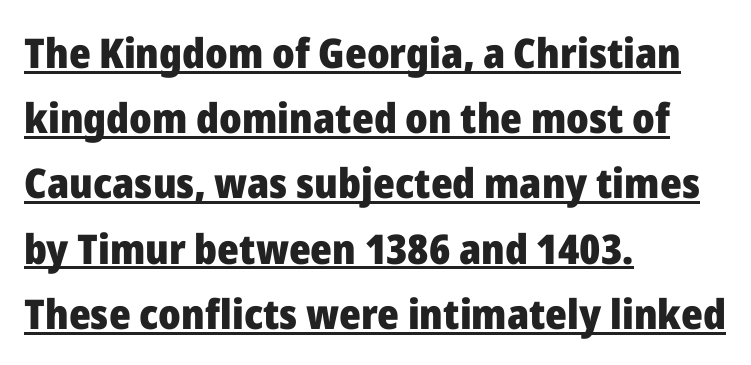
The image shows 41 px heavy sans-serif type, upright; set left-aligned, normal line spacing (1.59x), normal letter spacing, underlined; low stroke contrast and a medium x-height.
